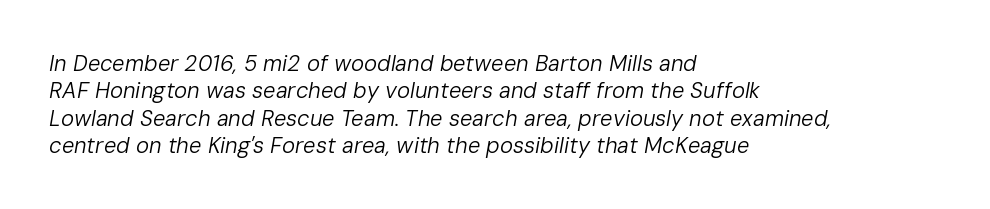
Q: Is the text bold? A: No.
Q: Is the text italic (slanted)? A: Yes, it leans right by about 10 degrees.
Q: Is the text underlined? A: No.
Q: How is the paragraph aligned? A: Left-aligned.
Q: Is the spacing between letters normal or unusually wide? A: Normal.
